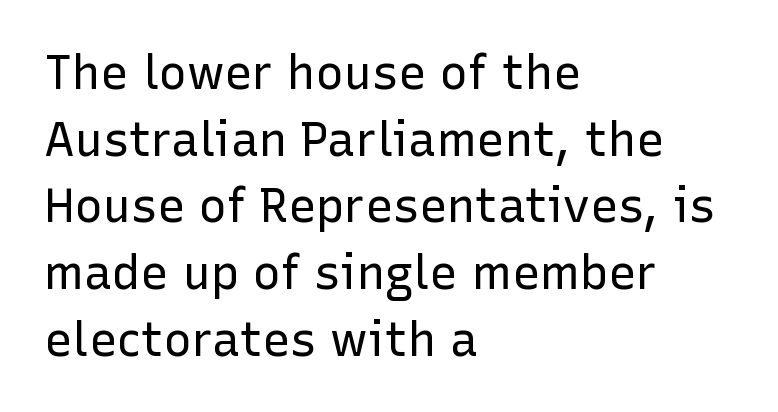
{"serif": "no", "italic": "no", "bold": "no", "weight": "regular", "width": "normal", "stroke_contrast": "low", "x_height": "medium", "monospaced": "no", "underline": "no", "align": "left", "line_spacing": "normal", "line_spacing_ratio": 1.42, "letter_spacing": "normal", "letter_spacing_em": 0.0, "glyph_px": 47}
